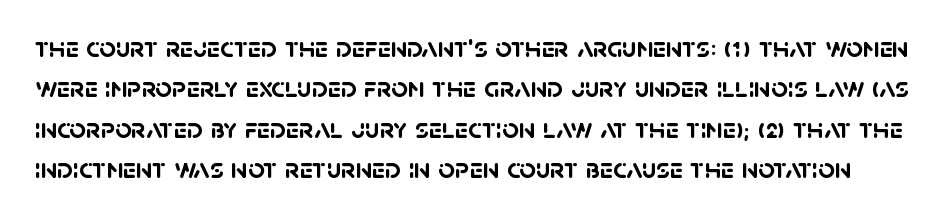
Q: Is the text bold? A: Yes.
Q: Is the typeface a serif or a sans-serif typeface? A: Sans-serif.
Q: Is the text underlined? A: No.
Q: Is the spacing between letters normal or unusually wide? A: Normal.
Q: Is the spacing between lines tight, normal or loose? A: Normal.
Q: Width (condensed, normal, or wide)? A: Normal.
Q: Stroke contrast? A: Low.
Q: x-height? A: Large.
Q: Monospaced? A: No.
